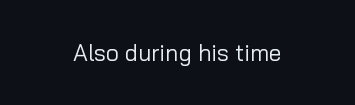
{"italic": "no", "bold": "no", "underline": "no", "align": "center", "letter_spacing": "normal", "letter_spacing_em": 0.0, "glyph_px": 23}
